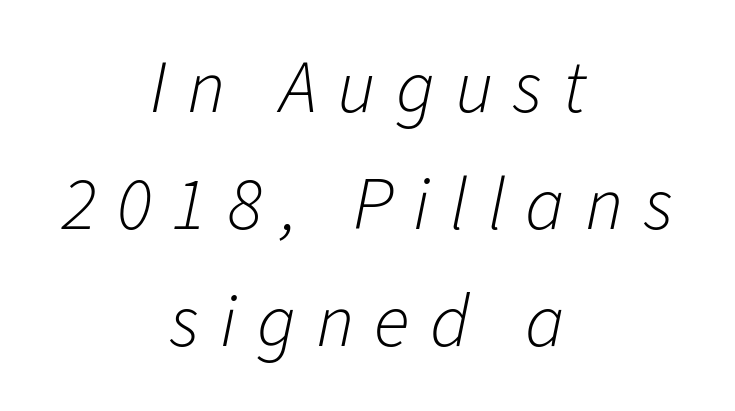
The image shows 75 px light type, italic (leaning right); set centered, normal line spacing (1.56x), unusually wide letter spacing (+0.27 em), not underlined; low stroke contrast and a medium x-height.
